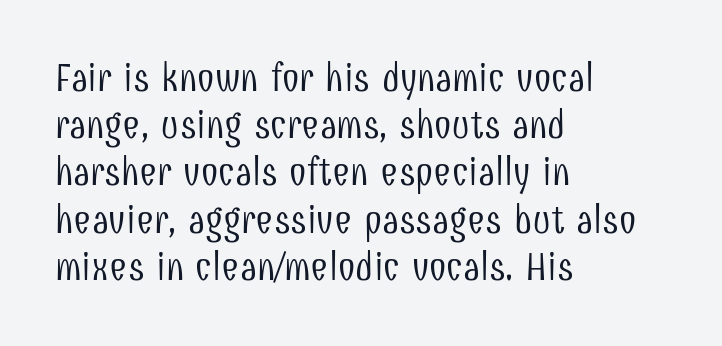
{"serif": "no", "italic": "no", "bold": "no", "weight": "light", "width": "condensed", "stroke_contrast": "low", "x_height": "medium", "monospaced": "no", "underline": "no", "align": "left", "line_spacing_ratio": 1.21, "letter_spacing": "normal", "letter_spacing_em": 0.0, "glyph_px": 39}
